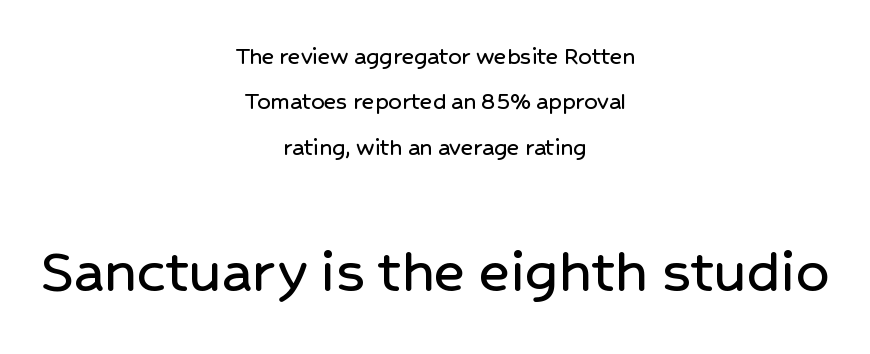
Q: Is the text italic (slanted)? A: No, it is upright.
Q: Is the typeface a serif or a sans-serif typeface? A: Sans-serif.
Q: Is the text underlined? A: No.
Q: How is the paragraph aligned? A: Centered.
Q: Is the spacing between letters normal or unusually wide? A: Normal.
Q: Which block of text is set in a larger size, the first (top) or the second (bottom)? A: The second (bottom) one.
Q: Width (condensed, normal, or wide)? A: Normal.
Q: Stroke contrast? A: Low.
Q: x-height? A: Medium.
Q: Monospaced? A: No.
